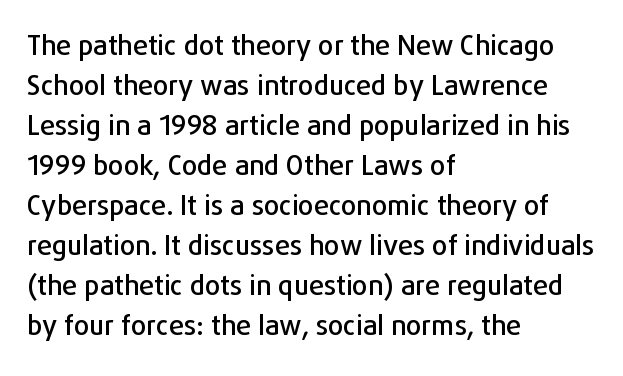
{"italic": "no", "underline": "no", "align": "left", "line_spacing": "normal", "line_spacing_ratio": 1.48, "letter_spacing": "normal", "letter_spacing_em": 0.0, "glyph_px": 27}
